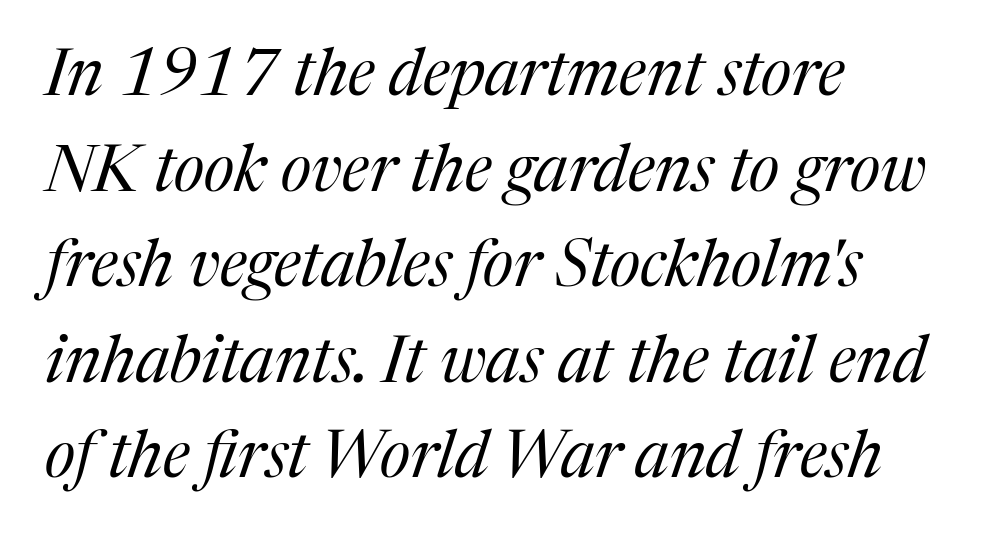
The image shows 65 px regular-weight serif type, italic (leaning right); set left-aligned, normal line spacing (1.47x), normal letter spacing, not underlined; medium stroke contrast and a medium x-height.
